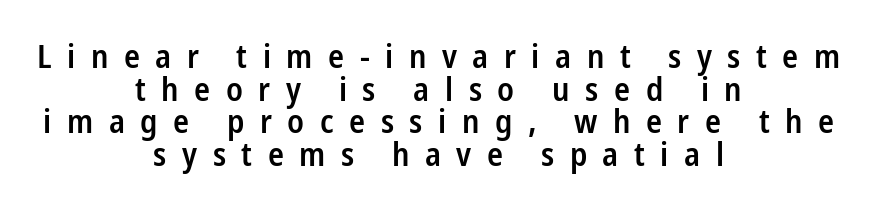
Q: Is the text bold? A: Semi-bold.
Q: Is the text italic (slanted)? A: No, it is upright.
Q: Is the typeface a serif or a sans-serif typeface? A: Sans-serif.
Q: Is the text underlined? A: No.
Q: How is the paragraph aligned? A: Centered.
Q: Is the spacing between letters normal or unusually wide? A: Unusually wide.
Q: Is the spacing between lines tight, normal or loose? A: Tight.
Q: Width (condensed, normal, or wide)? A: Condensed.
Q: Stroke contrast? A: Low.
Q: x-height? A: Medium.
Q: Monospaced? A: No.
